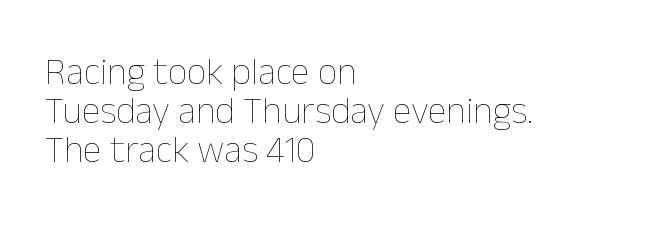
{"italic": "no", "bold": "no", "weight": "thin", "width": "normal", "stroke_contrast": "low", "x_height": "medium", "monospaced": "no", "underline": "no", "align": "left", "line_spacing": "tight", "line_spacing_ratio": 1.03, "letter_spacing": "normal", "letter_spacing_em": 0.0, "glyph_px": 38}
